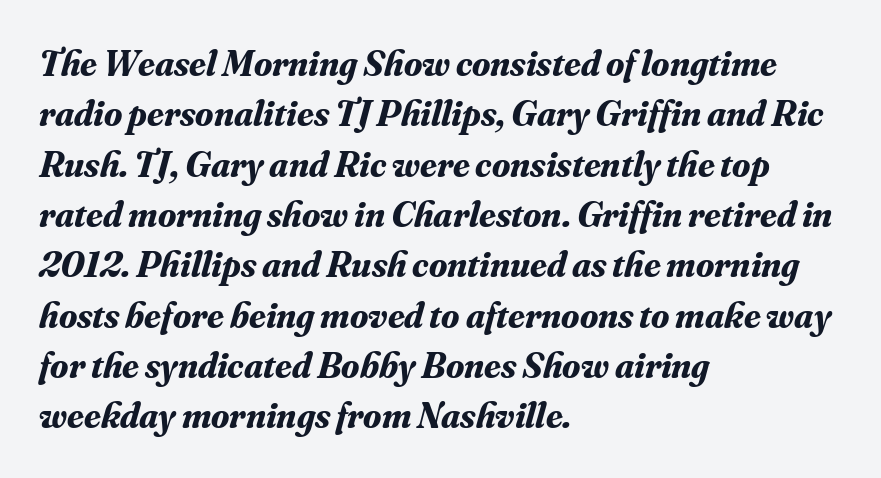
{"serif": "yes", "italic": "yes", "lean": "right", "slant_degrees": 16, "bold": "yes", "weight": "bold", "width": "normal", "stroke_contrast": "medium", "x_height": "small", "monospaced": "no", "underline": "no", "align": "left", "line_spacing": "normal", "line_spacing_ratio": 1.36, "letter_spacing": "normal", "letter_spacing_em": 0.0, "glyph_px": 37}
